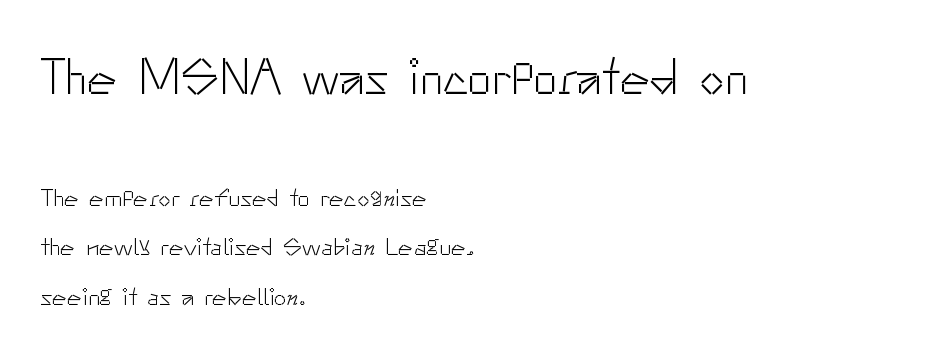
Think standard paragraph weight, or any step lighter than that. This rendering uses left alignment, leaving the right contour irregular. Character widths vary here, with narrow letters taking less room than wide ones. Is there any slant? The stems are plumb. Descender tails drop into unmarked territory.
